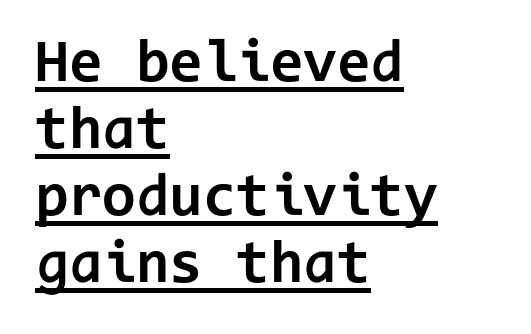
The image shows 61 px bold sans-serif type, upright, monospaced; set left-aligned, tight line spacing (1.1x), normal letter spacing, underlined; low stroke contrast and a medium x-height.
